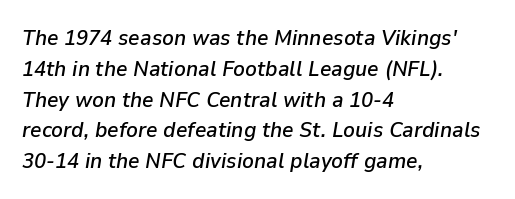
{"italic": "yes", "lean": "right", "slant_degrees": 9, "underline": "no", "align": "left", "line_spacing": "normal", "line_spacing_ratio": 1.4, "letter_spacing": "normal", "letter_spacing_em": 0.0, "glyph_px": 22}
